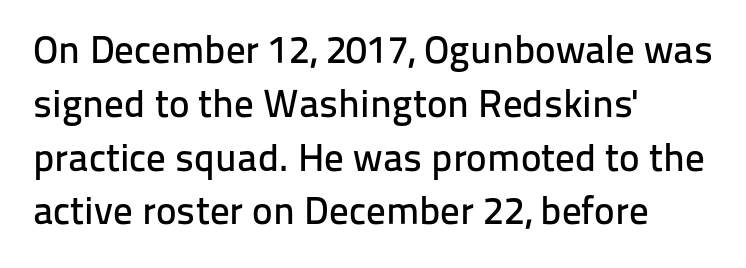
The image shows 39 px sans-serif type, upright; set left-aligned, normal line spacing (1.38x), normal letter spacing, not underlined; low stroke contrast and a medium x-height.
